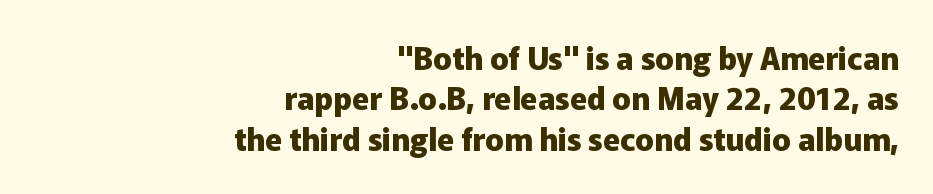
Q: Is the text bold? A: Yes.
Q: Is the text italic (slanted)? A: No, it is upright.
Q: Is the typeface a serif or a sans-serif typeface? A: Sans-serif.
Q: Is the text underlined? A: No.
Q: How is the paragraph aligned? A: Right-aligned.
Q: Is the spacing between letters normal or unusually wide? A: Normal.
Q: Is the spacing between lines tight, normal or loose? A: Normal.
Q: Width (condensed, normal, or wide)? A: Normal.
Q: Stroke contrast? A: Low.
Q: x-height? A: Medium.
Q: Monospaced? A: No.
